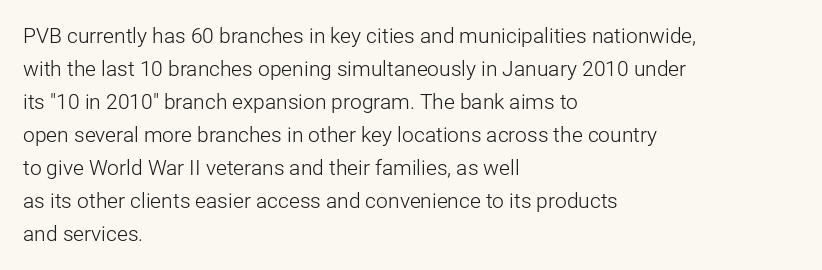
{"italic": "no", "bold": "no", "underline": "no", "align": "left", "line_spacing": "normal", "line_spacing_ratio": 1.57, "letter_spacing": "normal", "letter_spacing_em": 0.0, "glyph_px": 21}
